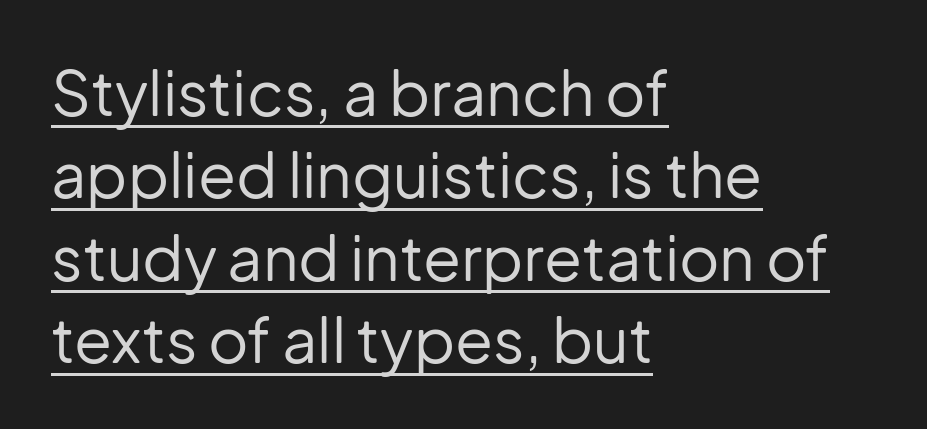
{"serif": "no", "italic": "no", "bold": "no", "weight": "regular", "width": "normal", "stroke_contrast": "low", "x_height": "medium", "monospaced": "no", "underline": "yes", "align": "left", "line_spacing": "normal", "line_spacing_ratio": 1.33, "letter_spacing": "normal", "letter_spacing_em": 0.0, "glyph_px": 62}
